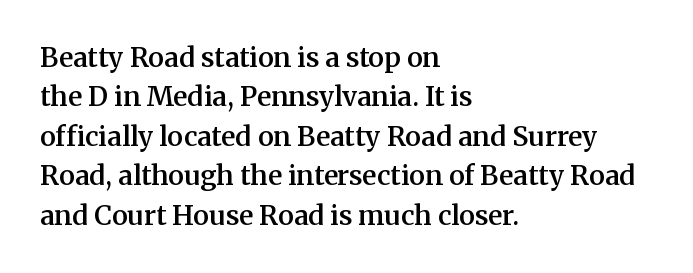
The line texture is even and compact thanks to regular tracking. The vertical gap from one line to the next is medium. It's the straight-up-and-down kind of type. I'd describe the lettering as semibold — firm but not a full bold. Layout note: lines flush left. Words float on clear page, feet unadorned.
